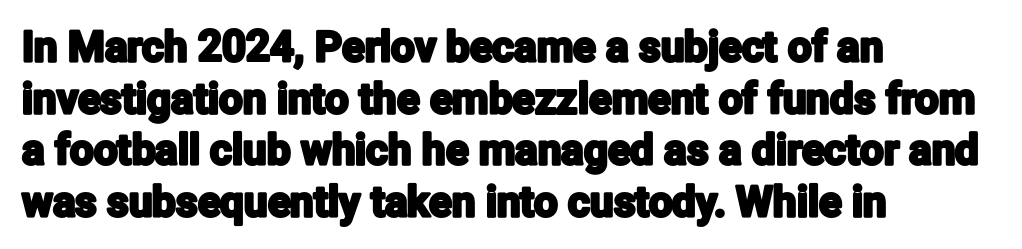
Q: Is the text italic (slanted)? A: No, it is upright.
Q: Is the typeface a serif or a sans-serif typeface? A: Sans-serif.
Q: Is the text underlined? A: No.
Q: How is the paragraph aligned? A: Left-aligned.
Q: Is the spacing between letters normal or unusually wide? A: Normal.
Q: Width (condensed, normal, or wide)? A: Condensed.
Q: Stroke contrast? A: Low.
Q: x-height? A: Medium.
Q: Monospaced? A: No.
